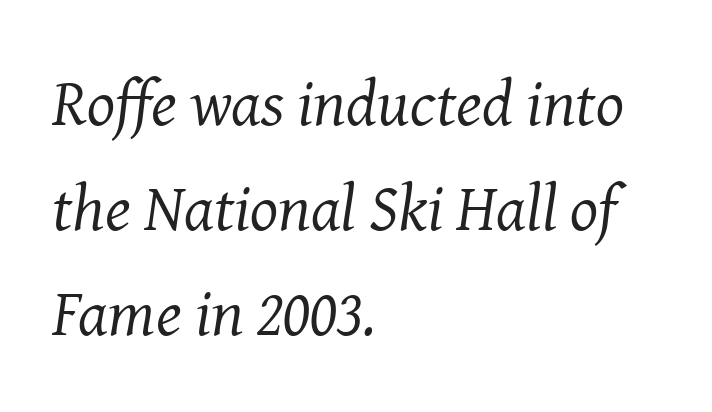
{"serif": "yes", "italic": "yes", "lean": "right", "slant_degrees": 8, "bold": "no", "weight": "regular", "width": "normal", "stroke_contrast": "medium", "x_height": "medium", "monospaced": "no", "underline": "no", "align": "left", "line_spacing": "normal", "line_spacing_ratio": 1.59, "letter_spacing": "normal", "letter_spacing_em": 0.0, "glyph_px": 66}
